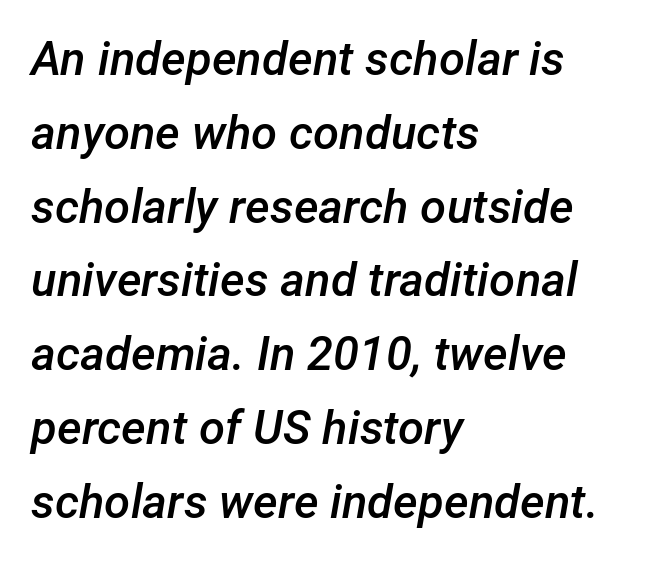
{"italic": "yes", "lean": "right", "slant_degrees": 12, "bold": "semi", "weight": "semibold", "width": "normal", "stroke_contrast": "low", "x_height": "medium", "monospaced": "no", "underline": "no", "align": "left", "line_spacing": "normal", "line_spacing_ratio": 1.57, "letter_spacing": "normal", "letter_spacing_em": 0.0, "glyph_px": 47}
